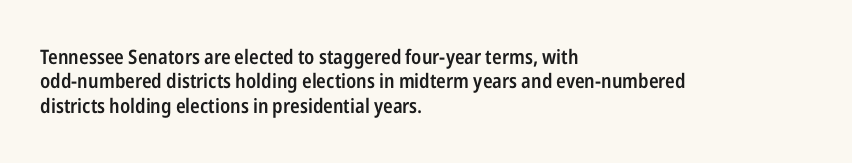
{"italic": "no", "bold": "semi", "underline": "no", "align": "left", "line_spacing_ratio": 1.22, "letter_spacing": "normal", "letter_spacing_em": 0.0, "glyph_px": 20}
